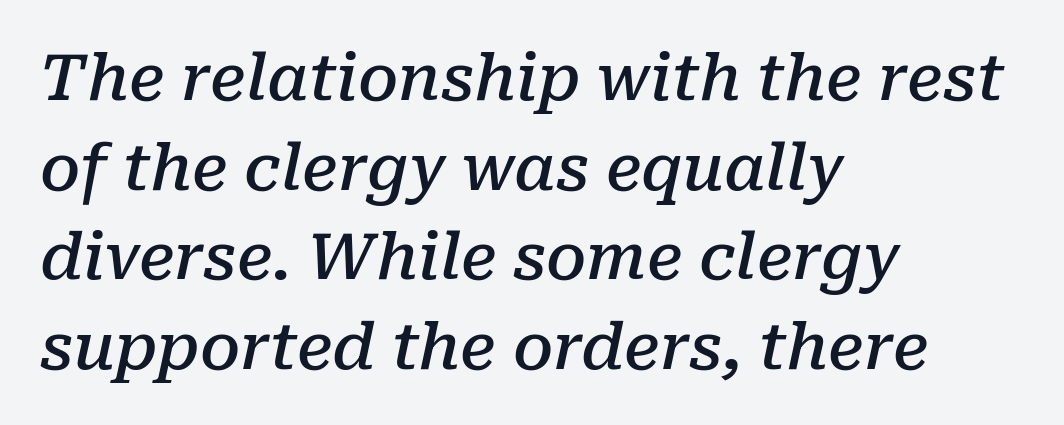
An italicized treatment has been applied to the whole sample. These lines sit exactly where default settings would place them. Looks like regular typesetting: each glyph gets only the width it needs. In terms of letterspacing, this is plain default setting. Horizontally, the lines are justified to the leading edge only. A semibold gives these letters moderate extra thickness, short of bold.
